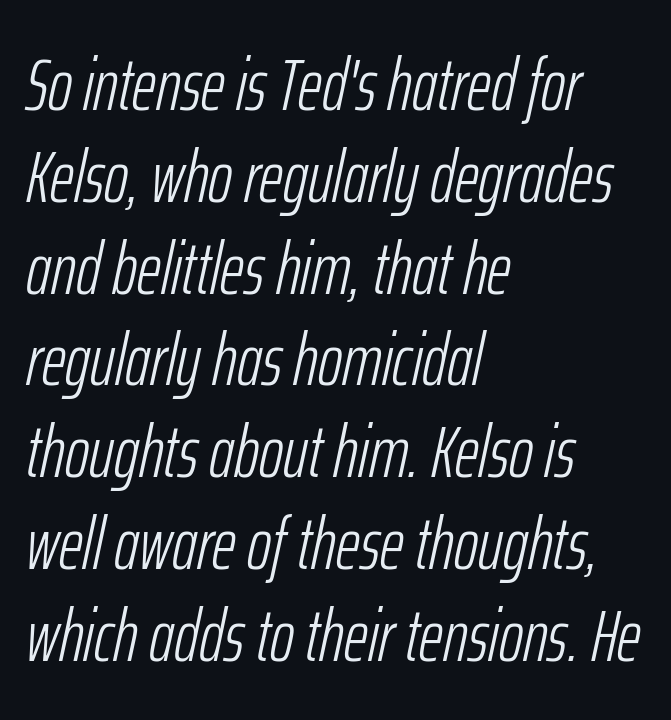
The image shows 74 px light, condensed type, italic (leaning right); set left-aligned, line spacing 1.24x, normal letter spacing, not underlined; low stroke contrast and a medium x-height.
